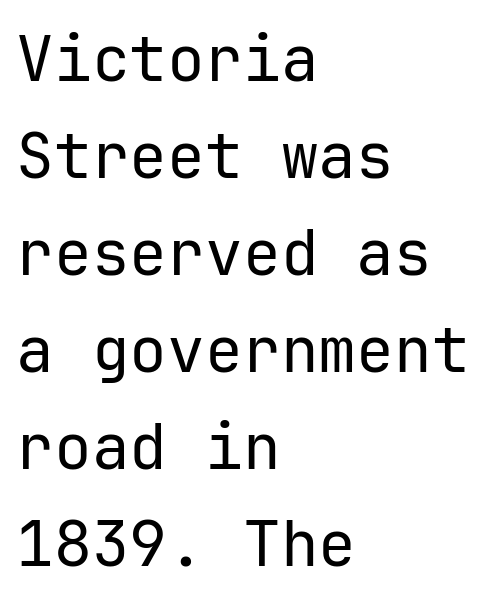
Between one letter and the next there's only the usual sliver of space. Nope, no serifs anywhere on these letters. The strokes carry an ordinary text weight at most. Plain, unruled lines of type. Successive baselines arrive at the customary interval.
